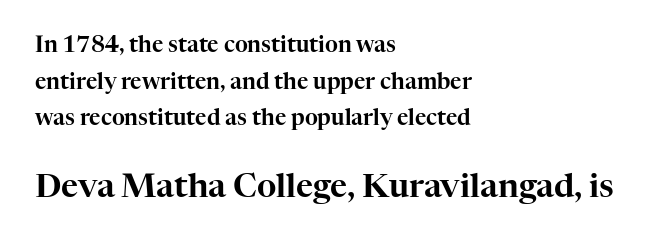
{"serif": "yes", "italic": "no", "width": "normal", "stroke_contrast": "high", "x_height": "medium", "monospaced": "no", "underline": "no", "align": "left", "line_spacing": "normal", "line_spacing_ratio": 1.66, "letter_spacing": "normal", "letter_spacing_em": 0.0, "larger_block": "second", "size_ratio": 1.5, "glyph_px": 33}
